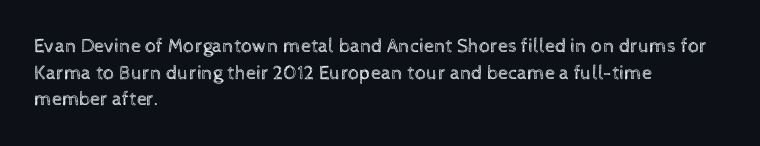
Does the copy run flush right? No — it runs flush left. The block of text has a typical density, with ordinary space between rows. This sample uses plain, unmodified letter spacing. The zone under the glyphs is completely vacant. A roman cut, with each character standing at attention. Stem width sits at or under what a default text font uses.
